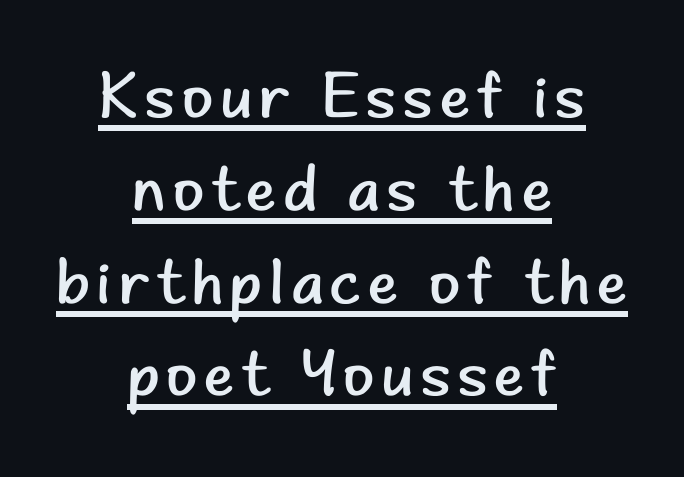
The image shows 64 px regular-weight sans-serif type, upright; set centered, normal line spacing (1.45x), underlined; low stroke contrast and a small x-height.
